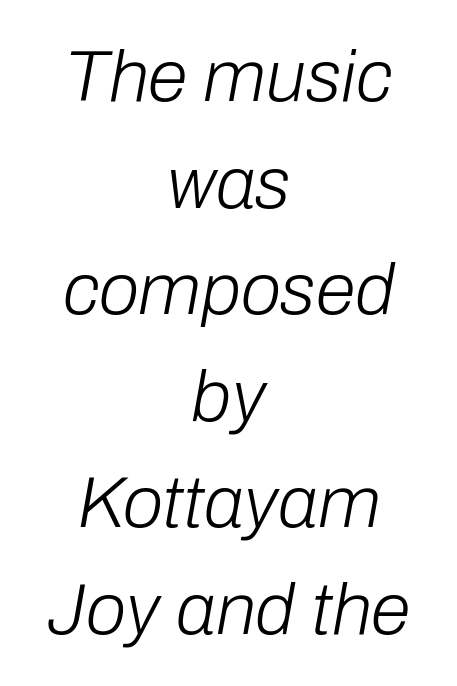
The strip under each line holds only bare page. These lines stack symmetrically, like a column narrowing and widening about its center. A typesetter would call this proportional, since set widths differ per character. The lettering tilts uniformly, giving the passage an italic look. Honestly, the letter spacing is just normal — you wouldn't notice it. Regular leading.
